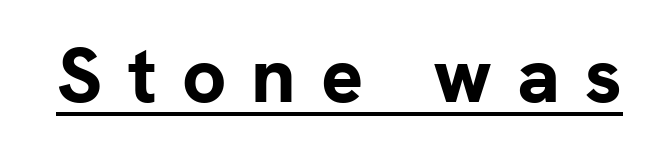
The image shows 78 px bold sans-serif type, upright; set unusually wide letter spacing (+0.32 em), underlined; low stroke contrast and a medium x-height.
